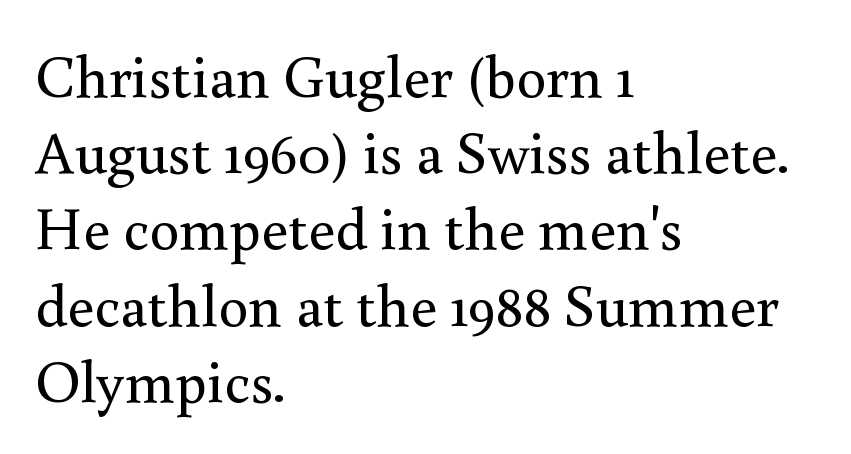
The image shows 60 px regular-weight serif type, upright; set left-aligned, normal line spacing (1.27x), normal letter spacing, not underlined; medium stroke contrast and a small x-height.
